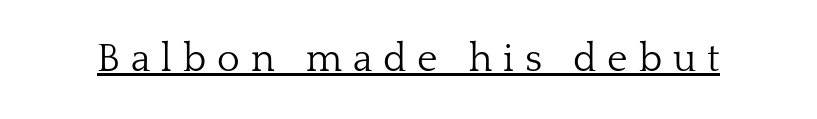
{"serif": "yes", "italic": "no", "bold": "no", "weight": "light", "width": "normal", "stroke_contrast": "low", "x_height": "medium", "monospaced": "no", "underline": "yes", "letter_spacing": "wide", "letter_spacing_em": 0.28, "glyph_px": 39}
